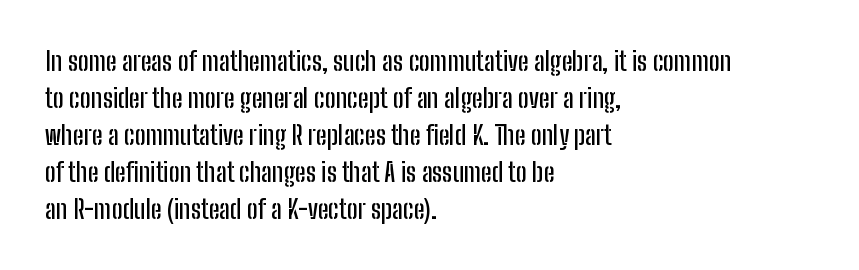
The image shows 26 px text type, upright; set left-aligned, normal line spacing (1.42x), normal letter spacing, not underlined.
